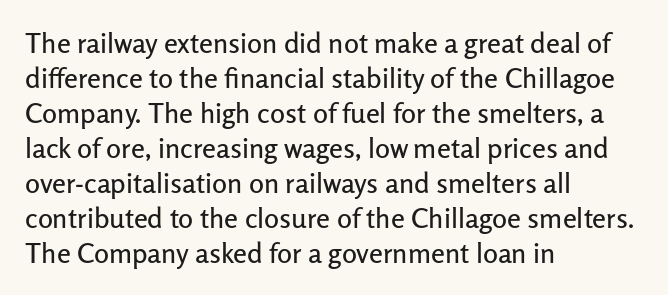
{"serif": "no", "italic": "no", "width": "normal", "stroke_contrast": "low", "x_height": "medium", "monospaced": "no", "underline": "no", "align": "left", "line_spacing": "normal", "line_spacing_ratio": 1.25, "letter_spacing": "normal", "letter_spacing_em": 0.0, "glyph_px": 28}
